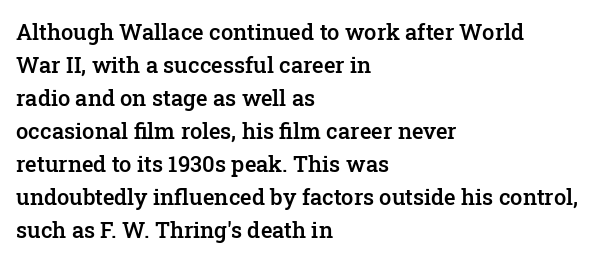
{"italic": "no", "bold": "semi", "underline": "no", "align": "left", "line_spacing": "normal", "line_spacing_ratio": 1.5, "letter_spacing": "normal", "letter_spacing_em": 0.0, "glyph_px": 22}
